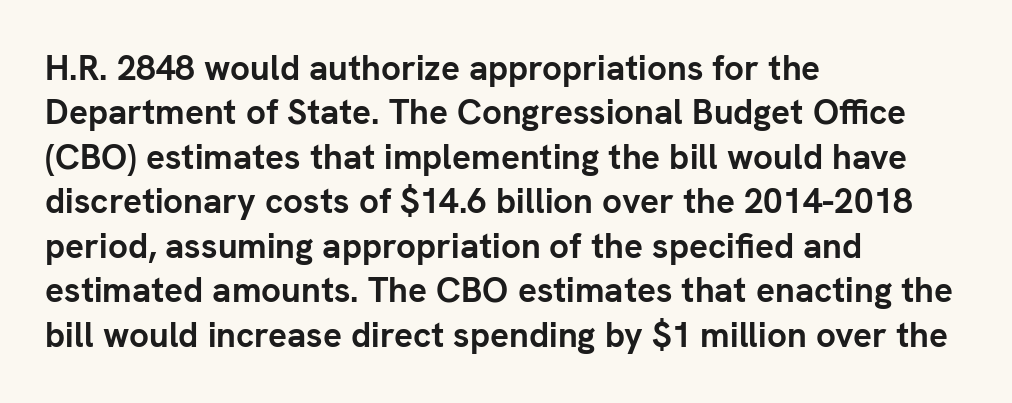
Q: Is the text bold? A: Yes.
Q: Is the text italic (slanted)? A: No, it is upright.
Q: Is the typeface a serif or a sans-serif typeface? A: Sans-serif.
Q: Is the text underlined? A: No.
Q: How is the paragraph aligned? A: Left-aligned.
Q: Is the spacing between letters normal or unusually wide? A: Normal.
Q: Is the spacing between lines tight, normal or loose? A: Normal.
Q: Width (condensed, normal, or wide)? A: Normal.
Q: Stroke contrast? A: Low.
Q: x-height? A: Medium.
Q: Monospaced? A: No.
